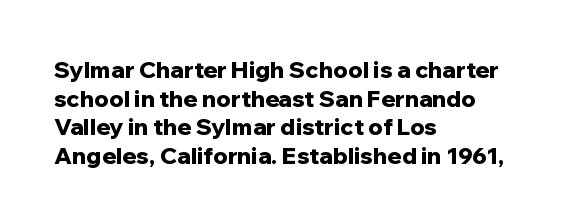
Q: Is the text bold? A: Yes.
Q: Is the text italic (slanted)? A: No, it is upright.
Q: Is the text underlined? A: No.
Q: How is the paragraph aligned? A: Left-aligned.
Q: Is the spacing between letters normal or unusually wide? A: Normal.
